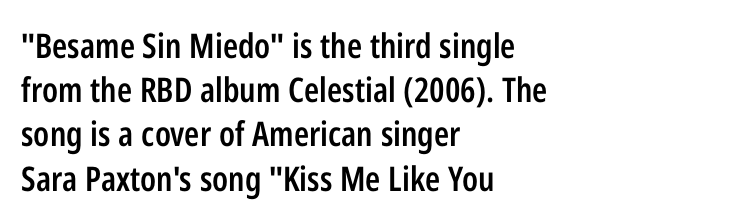
Reading down the block, your eye returns to a fixed left position each line. Ordinary non-slanted type is in use. In terms of letterform style, serifs are entirely absent. Honestly, the row spacing looks completely unremarkable. Caption: standard tracking, unaltered. Emphasis by weight is partial: semibold.
